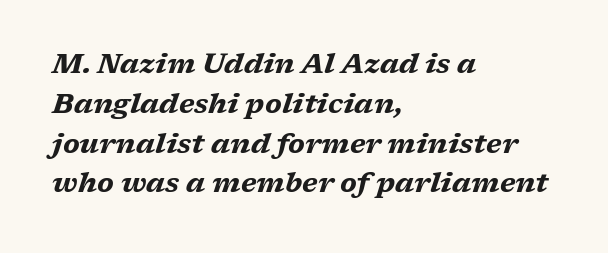
The type is set solid horizontally, with unmodified tracking. Strong, thick strokes mark this as bold type. Descenders are the only things crossing below the line. The lettering tilts uniformly, giving the passage an italic look. Spacing verdict: proportional, widths tailored to each character. In terms of leading, this rendering sits right in the middle.
